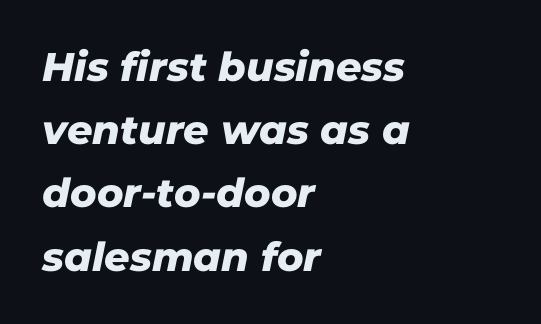
The image shows 40 px sans-serif type; set left-aligned, normal line spacing (1.58x), normal letter spacing, not underlined; low stroke contrast and a medium x-height.
